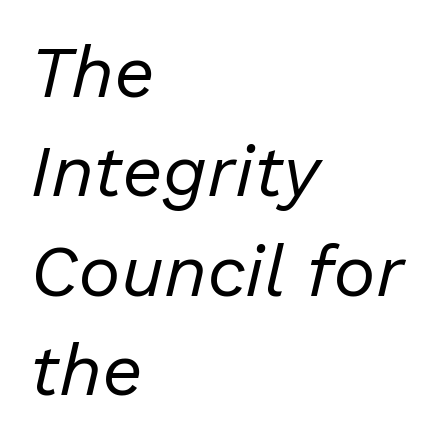
Q: Is the text bold? A: No.
Q: Is the text italic (slanted)? A: Yes, it leans right by about 13 degrees.
Q: Is the text underlined? A: No.
Q: How is the paragraph aligned? A: Left-aligned.
Q: Is the spacing between letters normal or unusually wide? A: Normal.
Q: Is the spacing between lines tight, normal or loose? A: Normal.
Q: Width (condensed, normal, or wide)? A: Normal.
Q: Stroke contrast? A: Low.
Q: x-height? A: Medium.
Q: Monospaced? A: No.
